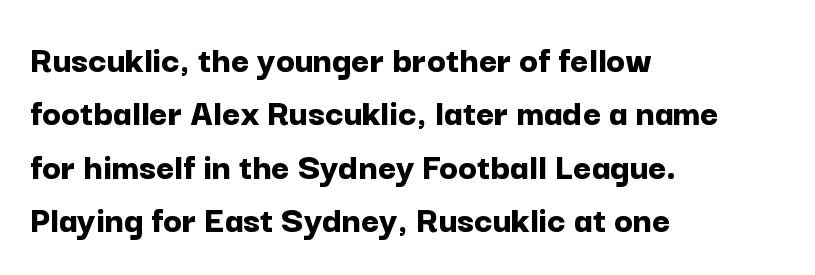
Q: Is the text bold? A: Yes.
Q: Is the text italic (slanted)? A: No, it is upright.
Q: Is the typeface a serif or a sans-serif typeface? A: Sans-serif.
Q: Is the text underlined? A: No.
Q: How is the paragraph aligned? A: Left-aligned.
Q: Is the spacing between letters normal or unusually wide? A: Normal.
Q: Is the spacing between lines tight, normal or loose? A: Normal.
Q: Width (condensed, normal, or wide)? A: Normal.
Q: Stroke contrast? A: Low.
Q: x-height? A: Medium.
Q: Monospaced? A: No.
